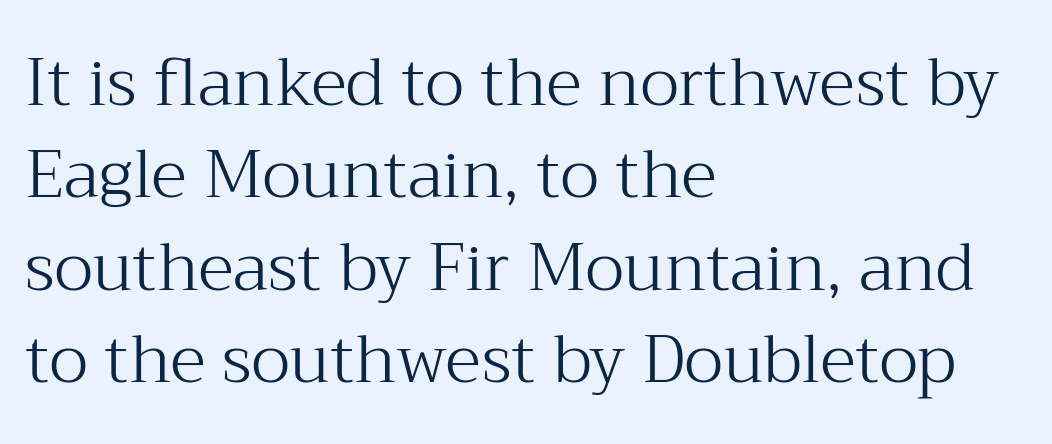
Q: Is the text bold? A: No.
Q: Is the text italic (slanted)? A: No, it is upright.
Q: Is the typeface a serif or a sans-serif typeface? A: Serif.
Q: Is the text underlined? A: No.
Q: How is the paragraph aligned? A: Left-aligned.
Q: Is the spacing between letters normal or unusually wide? A: Normal.
Q: Is the spacing between lines tight, normal or loose? A: Normal.
Q: Width (condensed, normal, or wide)? A: Normal.
Q: Stroke contrast? A: Medium.
Q: x-height? A: Medium.
Q: Monospaced? A: No.
